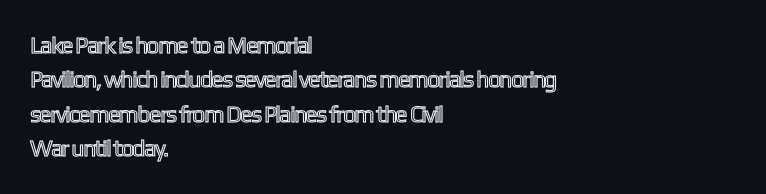
The image shows 23 px text type, upright; set left-aligned, normal line spacing (1.5x), normal letter spacing, not underlined.
